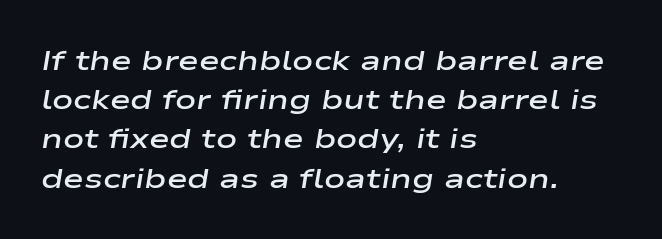
{"italic": "yes", "lean": "right", "slant_degrees": 9, "bold": "semi", "weight": "semibold", "width": "wide", "stroke_contrast": "low", "x_height": "medium", "monospaced": "no", "underline": "no", "align": "left", "line_spacing": "normal", "line_spacing_ratio": 1.4, "letter_spacing": "normal", "letter_spacing_em": 0.0, "glyph_px": 28}
